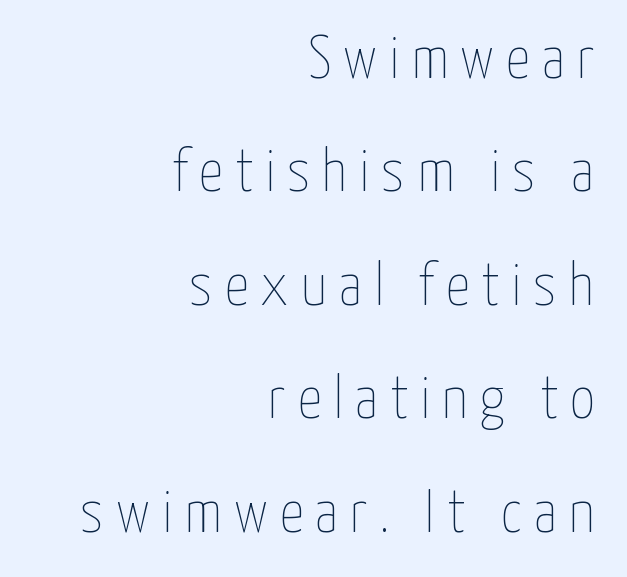
Q: Is the text bold? A: No.
Q: Is the text italic (slanted)? A: No, it is upright.
Q: Is the text underlined? A: No.
Q: How is the paragraph aligned? A: Right-aligned.
Q: Is the spacing between letters normal or unusually wide? A: Unusually wide.
Q: Width (condensed, normal, or wide)? A: Condensed.
Q: Stroke contrast? A: Low.
Q: x-height? A: Medium.
Q: Monospaced? A: No.
